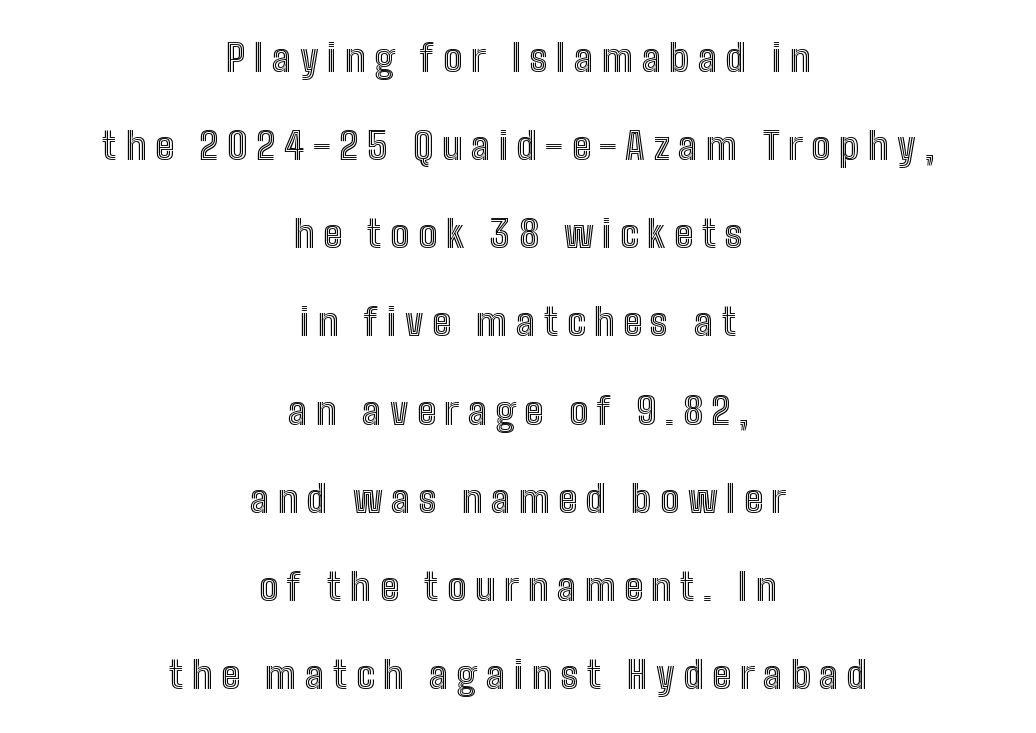
The image shows 38 px condensed type, upright; set centered, loose line spacing (2.32x), unusually wide letter spacing (+0.23 em), not underlined; a medium x-height.
